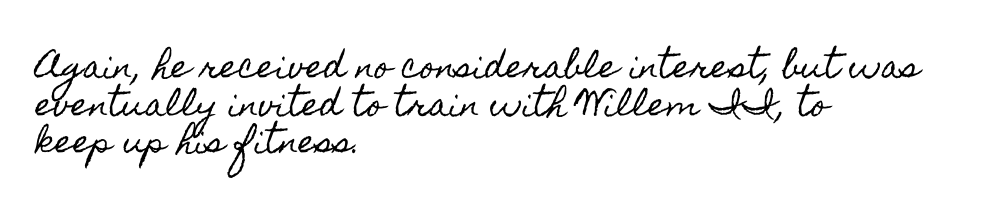
Q: Is the text italic (slanted)? A: Yes.
Q: Is the text underlined? A: No.
Q: How is the paragraph aligned? A: Left-aligned.
Q: Is the spacing between letters normal or unusually wide? A: Normal.
Q: Width (condensed, normal, or wide)? A: Condensed.
Q: x-height? A: Small.
Q: Monospaced? A: No.
